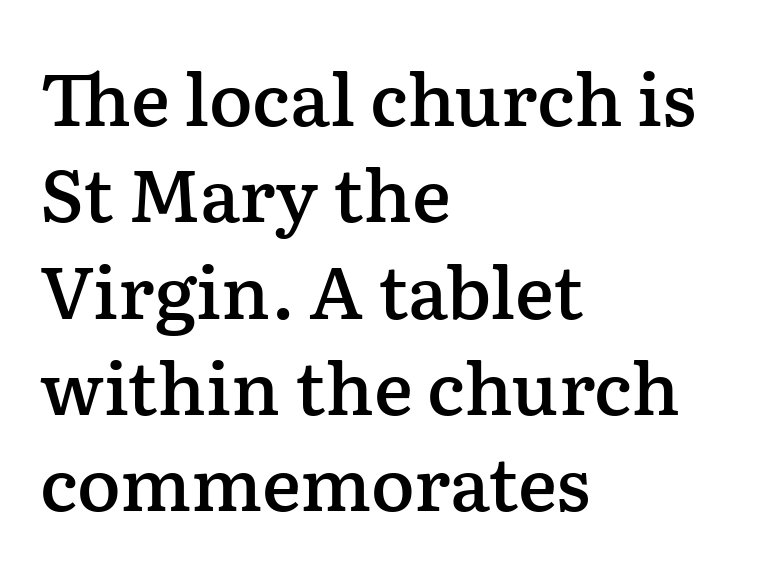
Only glyphs here, with clear space below each row. Is there any slant? The stems are plumb. The face used here is rendered with its standard letterfit. Caption: multi-line text, flush left, ragged right. Is the type bold? Partly — it's a semibold, heavier than regular but not fully bold.
